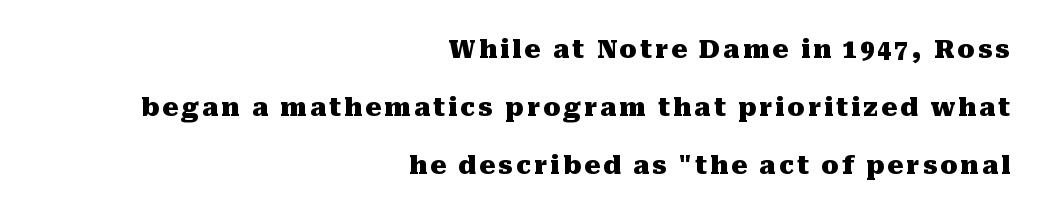
Q: Is the text bold? A: Yes.
Q: Is the text italic (slanted)? A: No, it is upright.
Q: Is the text underlined? A: No.
Q: How is the paragraph aligned? A: Right-aligned.
Q: Is the spacing between lines tight, normal or loose? A: Loose.
